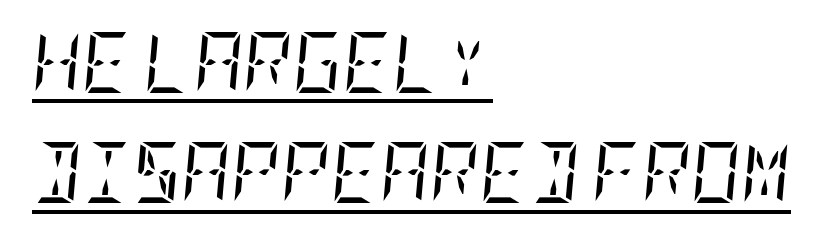
{"serif": "yes", "italic": "yes", "lean": "right", "slant_degrees": 5, "bold": "no", "weight": "regular", "width": "condensed", "stroke_contrast": "low", "x_height": "large", "underline": "yes", "align": "left", "line_spacing_ratio": 1.81, "letter_spacing": "normal", "letter_spacing_em": 0.0, "glyph_px": 61}
